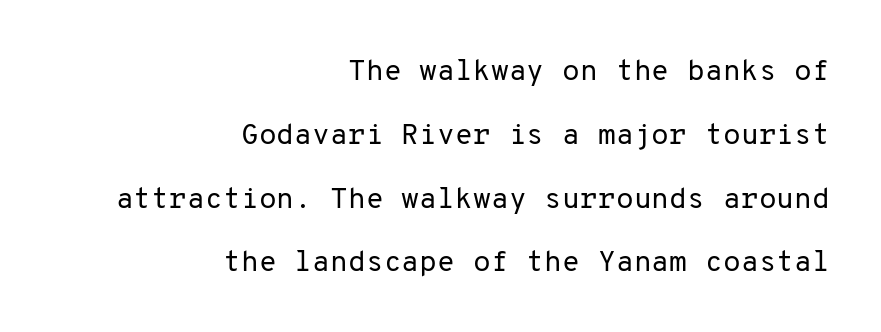
Compared with a typical body face, this is equally light or lighter still. Horizontal alignment here is rightward, an uncommon choice for prose. This block would shrink considerably if given ordinary leading; it's expanded now. The space beneath each line is pristine and unruled. The type family on display is of the sans-serif kind.
